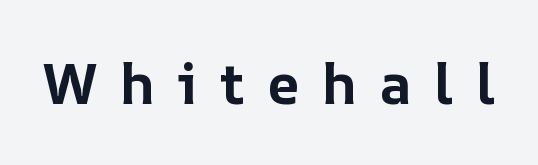
The image shows 57 px bold type, upright; set unusually wide letter spacing (+0.38 em), not underlined; low stroke contrast and a medium x-height.
